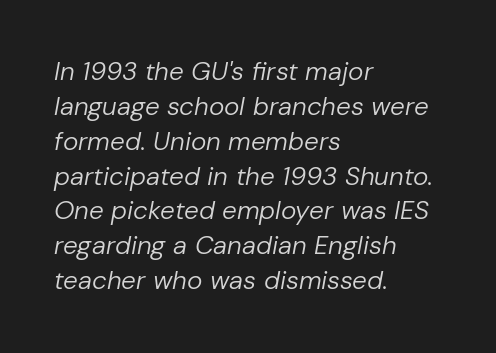
Q: Is the text bold? A: No.
Q: Is the text italic (slanted)? A: Yes, it leans right by about 10 degrees.
Q: Is the text underlined? A: No.
Q: How is the paragraph aligned? A: Left-aligned.
Q: Is the spacing between letters normal or unusually wide? A: Normal.
Q: Is the spacing between lines tight, normal or loose? A: Normal.
